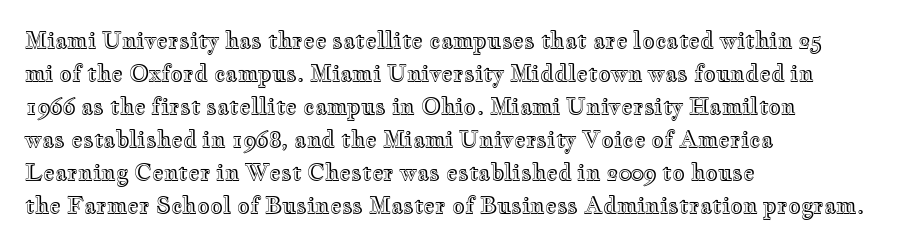
A clean baseline with only descenders dipping below it. Standard letterfit; no display-style spreading of the glyphs. Notice how descenders clear the ascenders below comfortably — that's standard leading. It's the straight-up-and-down kind of type. Does the copy run flush right? No — it runs flush left.
